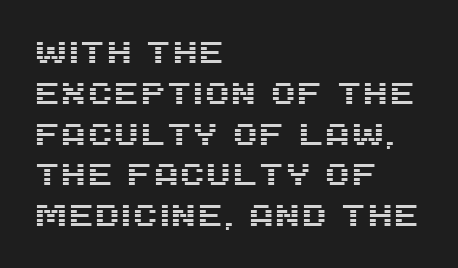
The image shows 30 px sans-serif type, upright; set left-aligned, normal line spacing (1.36x), normal letter spacing, not underlined; medium stroke contrast and a large x-height.
